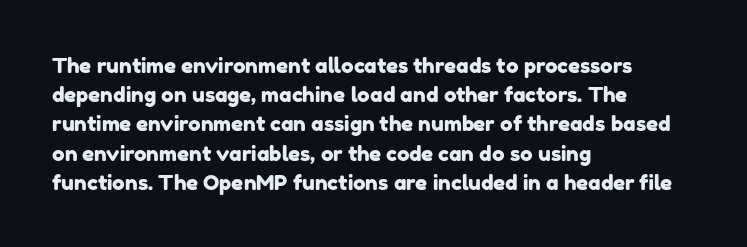
{"underline": "no", "align": "left", "line_spacing": "normal", "line_spacing_ratio": 1.39, "letter_spacing": "normal", "letter_spacing_em": 0.0, "glyph_px": 21}
